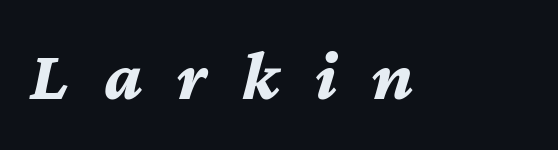
The image shows 70 px bold type, italic (leaning right); set unusually wide letter spacing (+0.5 em), not underlined; medium stroke contrast and a medium x-height.
